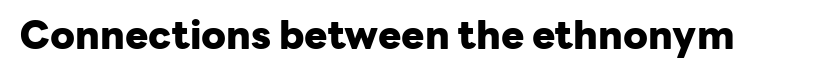
The image shows 39 px heavy sans-serif type, upright; set normal letter spacing, not underlined; low stroke contrast and a medium x-height.
